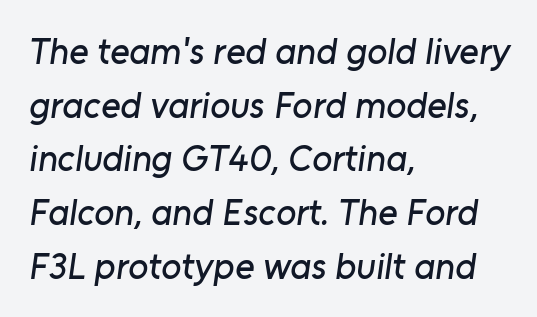
Q: Is the typeface a serif or a sans-serif typeface? A: Sans-serif.
Q: Is the text underlined? A: No.
Q: How is the paragraph aligned? A: Left-aligned.
Q: Is the spacing between letters normal or unusually wide? A: Normal.
Q: Is the spacing between lines tight, normal or loose? A: Normal.
Q: Width (condensed, normal, or wide)? A: Normal.
Q: Stroke contrast? A: Low.
Q: x-height? A: Medium.
Q: Monospaced? A: No.
